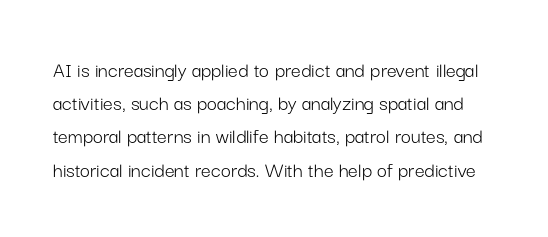
Q: Is the text bold? A: No.
Q: Is the text italic (slanted)? A: No, it is upright.
Q: Is the text underlined? A: No.
Q: Is the spacing between letters normal or unusually wide? A: Normal.
Q: Is the spacing between lines tight, normal or loose? A: Normal.
